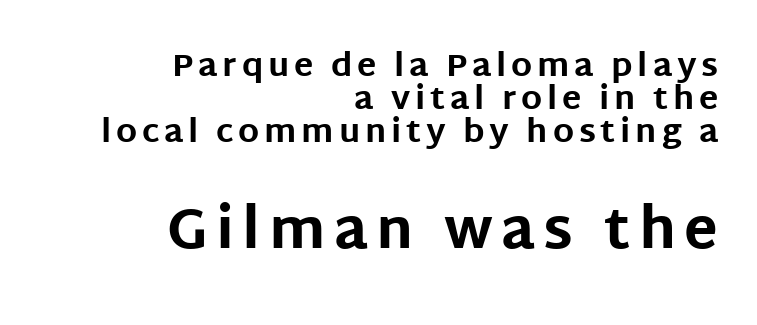
{"serif": "no", "italic": "no", "bold": "yes", "weight": "bold", "width": "normal", "stroke_contrast": "low", "x_height": "large", "monospaced": "no", "underline": "no", "align": "right", "line_spacing": "tight", "line_spacing_ratio": 1.03, "larger_block": "second", "size_ratio": 1.75, "glyph_px": 56}
